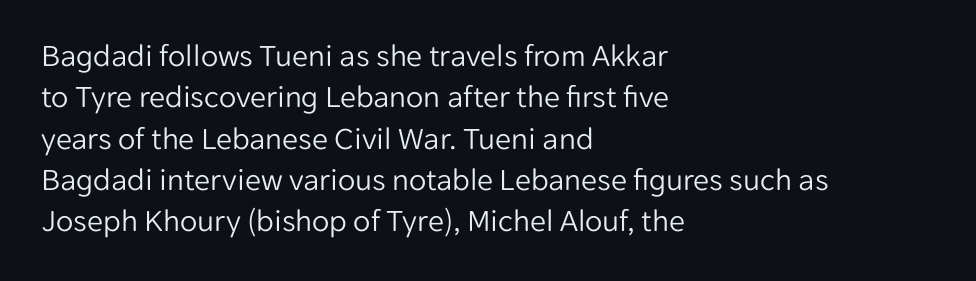
Q: Is the text bold? A: No.
Q: Is the text italic (slanted)? A: No, it is upright.
Q: Is the typeface a serif or a sans-serif typeface? A: Sans-serif.
Q: Is the text underlined? A: No.
Q: How is the paragraph aligned? A: Left-aligned.
Q: Is the spacing between letters normal or unusually wide? A: Normal.
Q: Is the spacing between lines tight, normal or loose? A: Normal.
Q: Width (condensed, normal, or wide)? A: Normal.
Q: Stroke contrast? A: Low.
Q: x-height? A: Medium.
Q: Monospaced? A: No.
